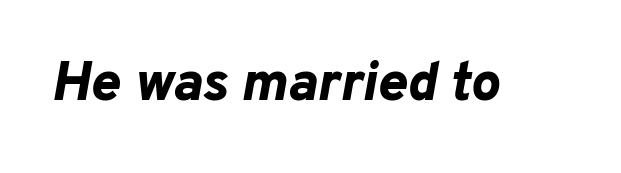
The image shows 55 px bold type, italic (leaning right); set normal letter spacing, not underlined; low stroke contrast and a medium x-height.
